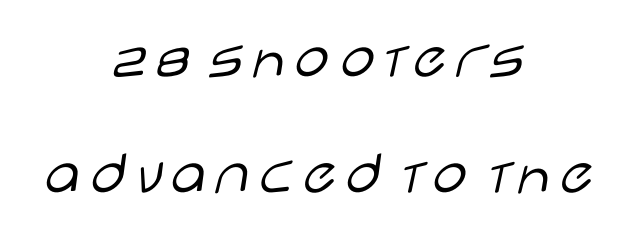
{"serif": "no", "bold": "no", "weight": "light", "width": "wide", "stroke_contrast": "low", "x_height": "large", "monospaced": "no", "underline": "no", "align": "center", "line_spacing_ratio": 1.84, "letter_spacing": "normal", "letter_spacing_em": 0.0, "glyph_px": 63}
